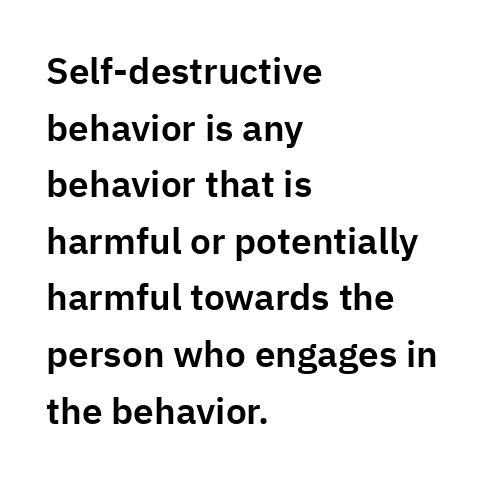
The image shows 37 px sans-serif type, upright; set left-aligned, normal line spacing (1.53x), normal letter spacing, not underlined; low stroke contrast and a medium x-height.
